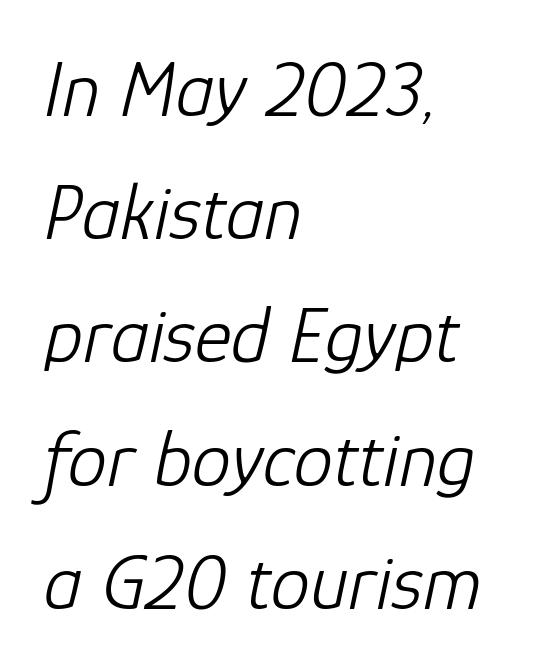
The image shows 79 px light type, italic (leaning right); set left-aligned, normal line spacing (1.56x), normal letter spacing, not underlined; low stroke contrast and a medium x-height.
